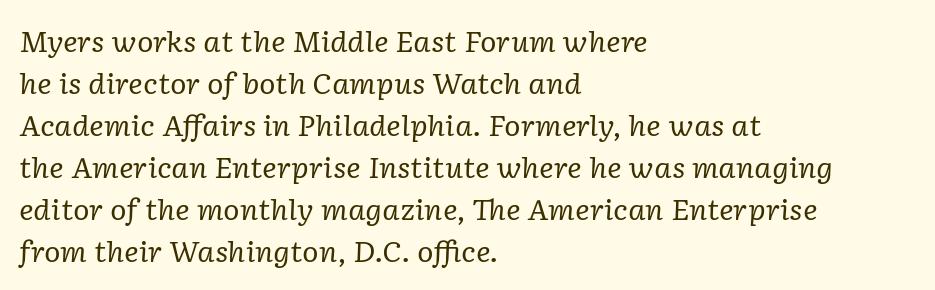
The image shows 28 px regular-weight serif type, italic (leaning right); set left-aligned, normal line spacing (1.5x), normal letter spacing, not underlined; low stroke contrast and a medium x-height.
